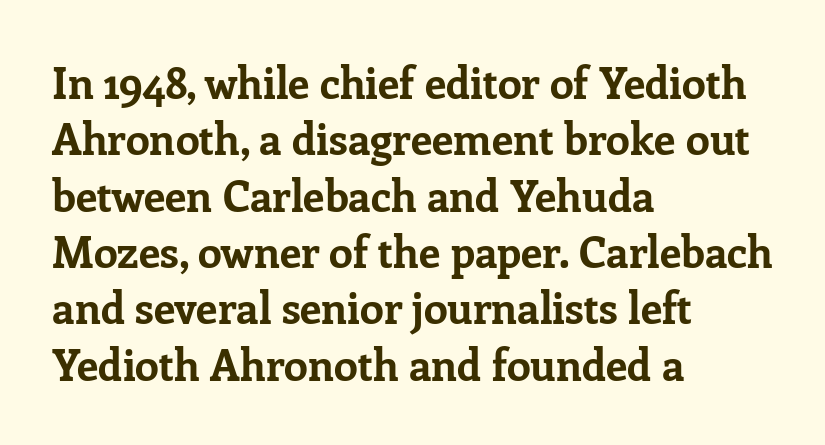
Type without underlining. Line spacing here is normal. The letters stand upright; this is a roman face. The characters look thick and weighty, a clear bold. You could call the tracking neutral — neither tight nor loose.
